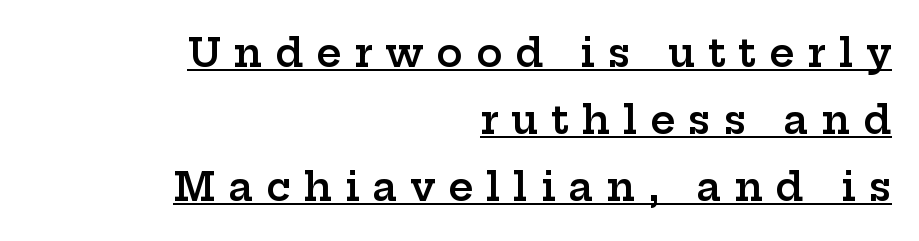
Q: Is the text bold? A: Semi-bold.
Q: Is the text italic (slanted)? A: No, it is upright.
Q: Is the typeface a serif or a sans-serif typeface? A: Serif.
Q: Is the text underlined? A: Yes.
Q: How is the paragraph aligned? A: Right-aligned.
Q: Is the spacing between letters normal or unusually wide? A: Unusually wide.
Q: Width (condensed, normal, or wide)? A: Wide.
Q: Stroke contrast? A: Low.
Q: x-height? A: Medium.
Q: Monospaced? A: No.
